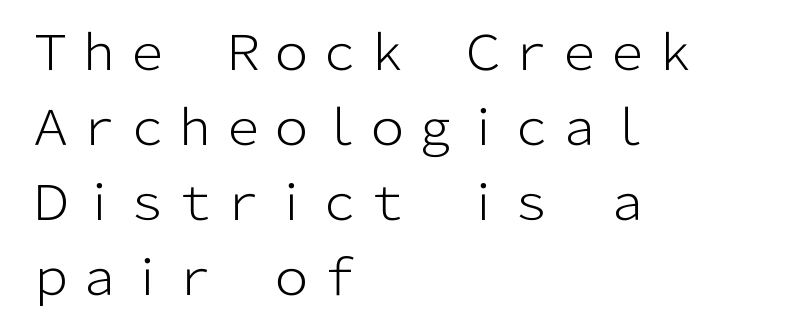
Anything drawn beneath the words? Only blank space. Posture: upright roman. The weight would be labelled regular, book, light, or lighter still. Look at the tracking — it's just the regular setting, nothing added.
